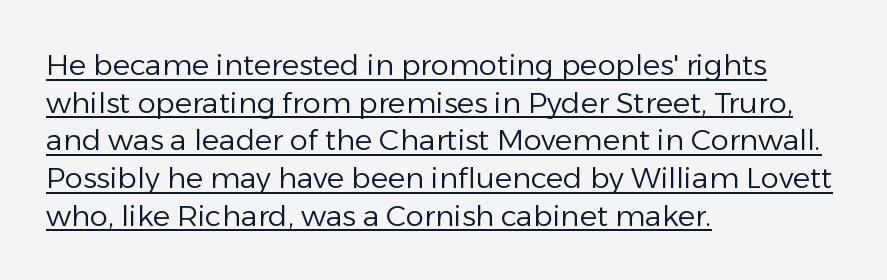
Q: Is the text bold? A: No.
Q: Is the text italic (slanted)? A: No, it is upright.
Q: Is the typeface a serif or a sans-serif typeface? A: Sans-serif.
Q: Is the text underlined? A: Yes.
Q: How is the paragraph aligned? A: Left-aligned.
Q: Is the spacing between letters normal or unusually wide? A: Normal.
Q: Is the spacing between lines tight, normal or loose? A: Normal.
Q: Width (condensed, normal, or wide)? A: Normal.
Q: Stroke contrast? A: Low.
Q: x-height? A: Medium.
Q: Monospaced? A: No.
